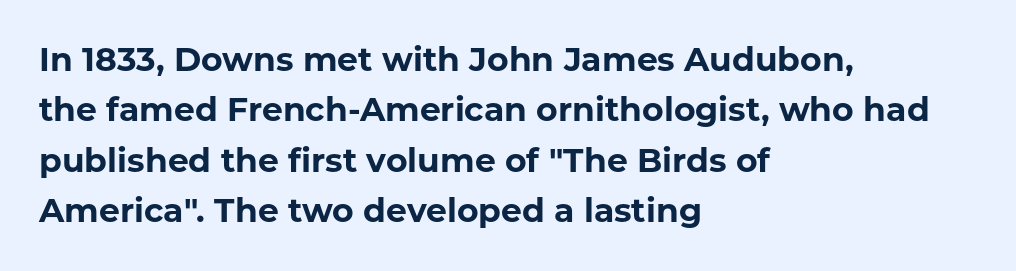
Tracking value appears to be zero — textbook default spacing. The rendering uses a moderate line-height, typical for paragraphs. This is the regular roman posture of the typeface. Nobody drew a line under any word here. Here the designer chose a conventional face with non-uniform glyph widths.
